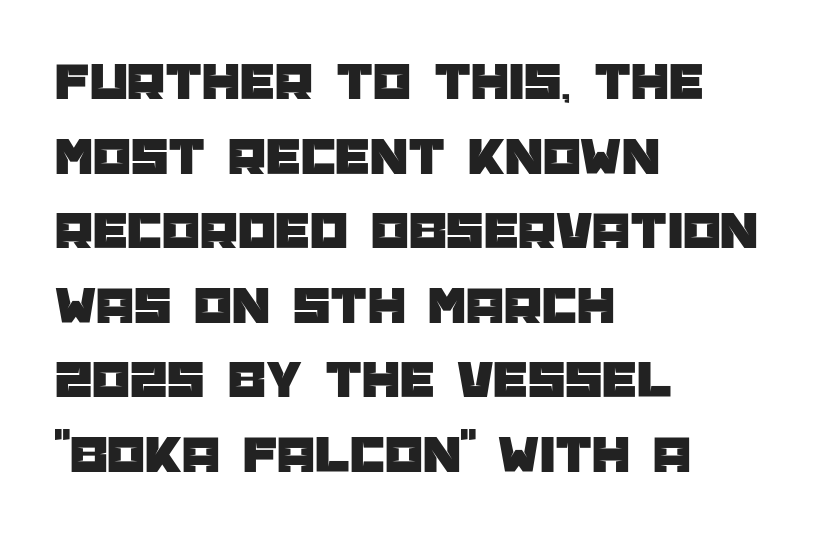
{"serif": "no", "italic": "no", "width": "normal", "stroke_contrast": "low", "x_height": "large", "monospaced": "no", "underline": "no", "align": "left", "line_spacing": "normal", "line_spacing_ratio": 1.38, "letter_spacing": "normal", "letter_spacing_em": 0.0, "glyph_px": 54}
